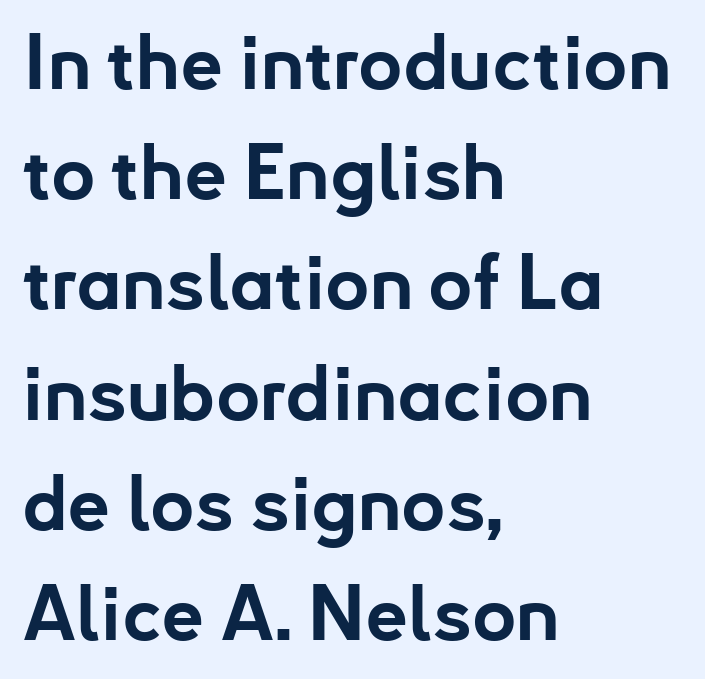
The zone under the glyphs is completely vacant. Leading matches the norm, producing a regular column. Nope, not italic — everything's standing straight. Words appear dense and cohesive because spacing is normal.
